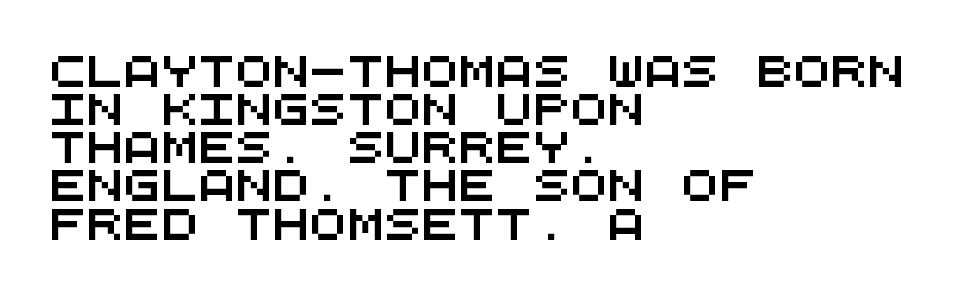
{"serif": "no", "width": "wide", "stroke_contrast": "medium", "x_height": "large", "monospaced": "yes", "underline": "no", "align": "left", "line_spacing_ratio": 1.23, "letter_spacing": "normal", "letter_spacing_em": 0.0, "glyph_px": 31}
